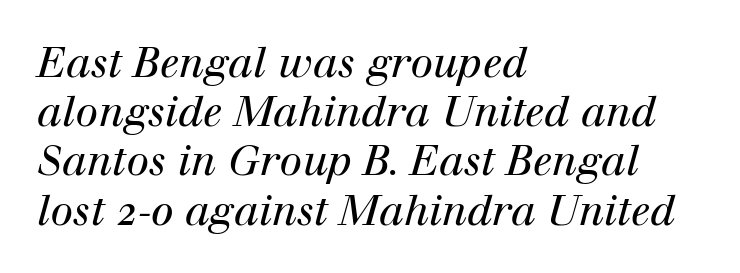
Q: Is the text bold? A: No.
Q: Is the text italic (slanted)? A: Yes, it leans right by about 12 degrees.
Q: Is the typeface a serif or a sans-serif typeface? A: Serif.
Q: Is the text underlined? A: No.
Q: How is the paragraph aligned? A: Left-aligned.
Q: Is the spacing between letters normal or unusually wide? A: Normal.
Q: Width (condensed, normal, or wide)? A: Normal.
Q: Stroke contrast? A: High.
Q: x-height? A: Medium.
Q: Monospaced? A: No.
